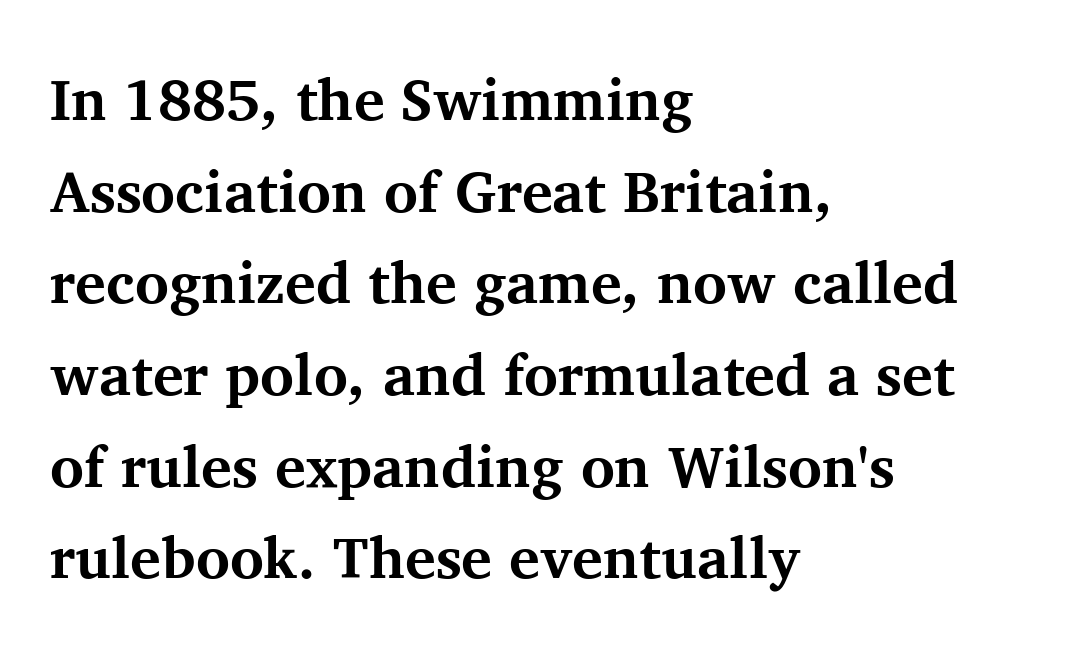
The image shows 58 px bold serif type, upright; set left-aligned, normal line spacing (1.58x), normal letter spacing, not underlined; medium stroke contrast and a medium x-height.
